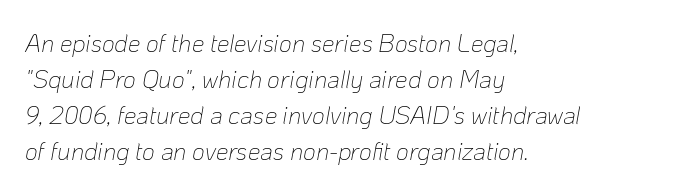
Q: Is the text bold? A: No.
Q: Is the text italic (slanted)? A: Yes, it leans right by about 10 degrees.
Q: Is the text underlined? A: No.
Q: How is the paragraph aligned? A: Left-aligned.
Q: Is the spacing between letters normal or unusually wide? A: Normal.
Q: Is the spacing between lines tight, normal or loose? A: Normal.
